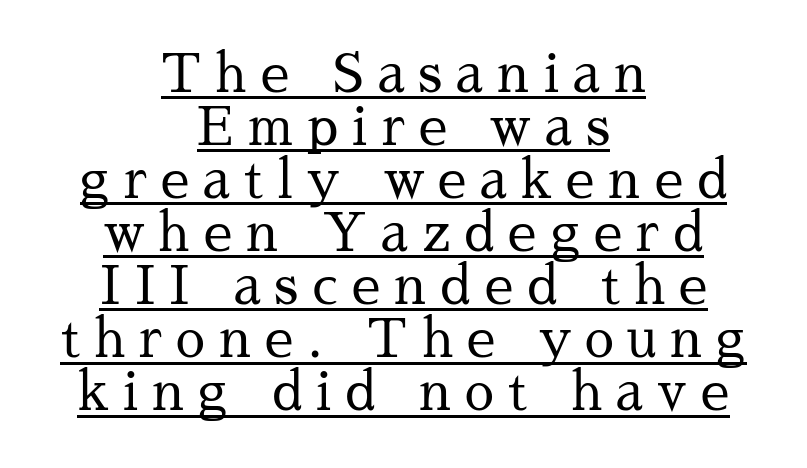
You could not count columns in this text — the font is proportionally spaced. Tall strokes in this sample are plumb rather than angled. You can tell from the footed stems that serif type was used. The passage shown is not bold in any degree. The line texture is sparse and dotted thanks to wide tracking.
